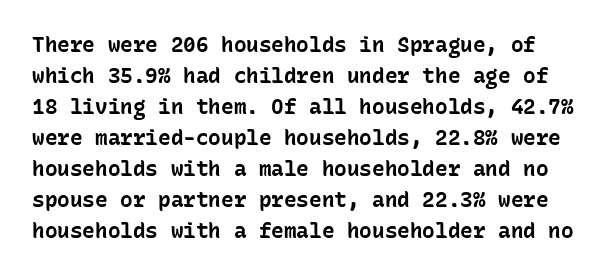
Q: Is the text bold? A: Yes.
Q: Is the text italic (slanted)? A: No, it is upright.
Q: Is the text underlined? A: No.
Q: Is the spacing between letters normal or unusually wide? A: Normal.
Q: Is the spacing between lines tight, normal or loose? A: Normal.
